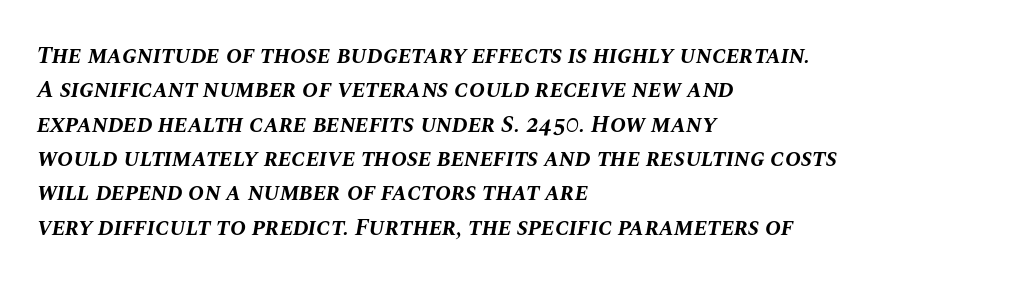
Plenty of ink on the page — the face is bold. A bare baseline throughout the passage. Glyph-to-glyph distance matches everyday printed text. The rendering uses a moderate line-height, typical for paragraphs. Compared with ordinary roman type, these characters are visibly tilted.
